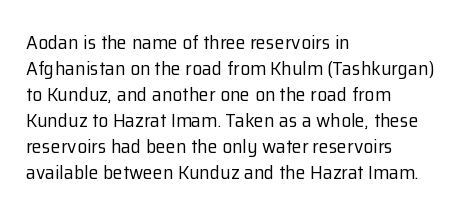
The image shows 20 px text type, upright; set left-aligned, normal line spacing (1.3x), normal letter spacing, not underlined.
